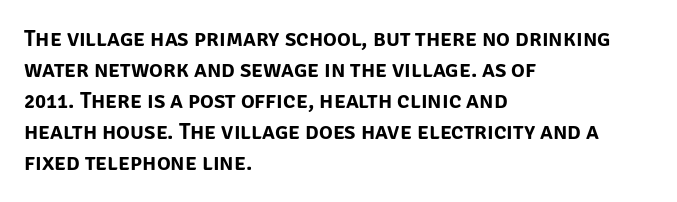
The image shows 23 px text type, upright; set left-aligned, normal line spacing (1.35x), normal letter spacing, not underlined.
